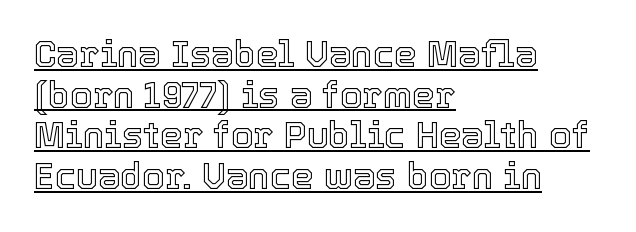
Compared with typical body copy, the letter spacing here is the same. Decoration check: the copy is underlined. You could not count columns in this text — the font is proportionally spaced. Teacher's note: observe the even left margin — that is flush-left alignment. The passage shown stacks its lines with hardly any gap.
